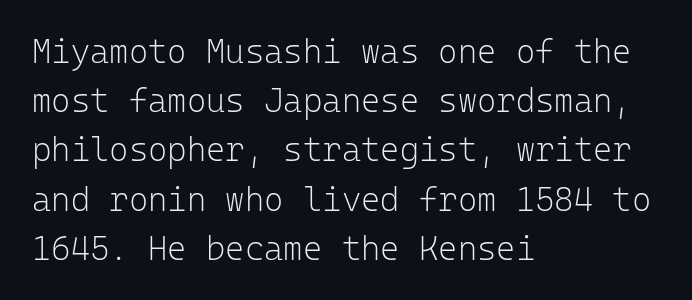
The image shows 33 px light sans-serif type, upright, monospaced; set left-aligned, normal line spacing (1.49x), normal letter spacing, not underlined; low stroke contrast and a medium x-height.
